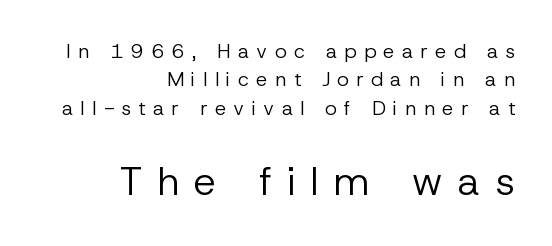
The later block is typeset at a bigger size than the earlier block. Inter-character spacing is expanded well beyond the font's built-in metrics. The type sits square on the baseline with zero lean. Line ends are locked; line starts wander. A light-to-regular cut is what we see here.
